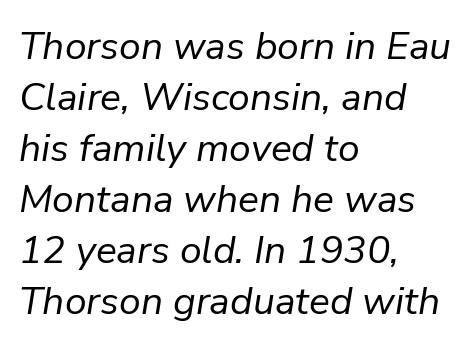
The image shows 39 px regular-weight type, italic (leaning right); set left-aligned, normal line spacing (1.31x), normal letter spacing, not underlined; low stroke contrast and a medium x-height.
